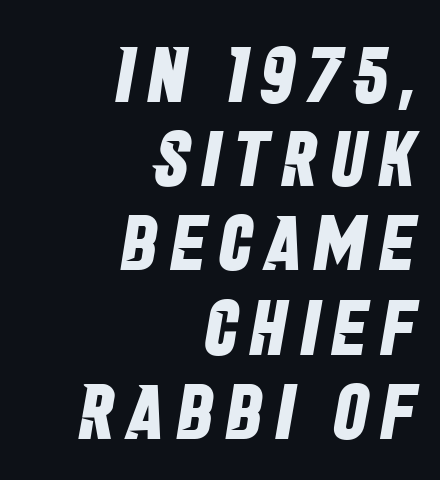
Compared with a flush-left layout, this one pins lines to the opposite, right side. The space beneath each line is pristine and unruled. Notice how descenders almost collide with the ascenders below — that's tight leading. Notice how thick the strokes are: this is what a full bold looks like. Nothing sits at the stroke ends, so this counts as sans-serif. A typesetter would call this proportional, since set widths differ per character.
